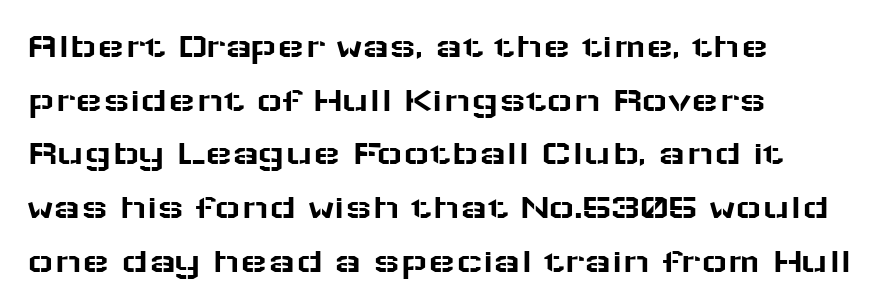
{"serif": "no", "italic": "no", "width": "wide", "stroke_contrast": "low", "x_height": "medium", "monospaced": "no", "underline": "no", "align": "left", "line_spacing": "normal", "line_spacing_ratio": 1.49, "letter_spacing": "normal", "letter_spacing_em": 0.0, "glyph_px": 36}
